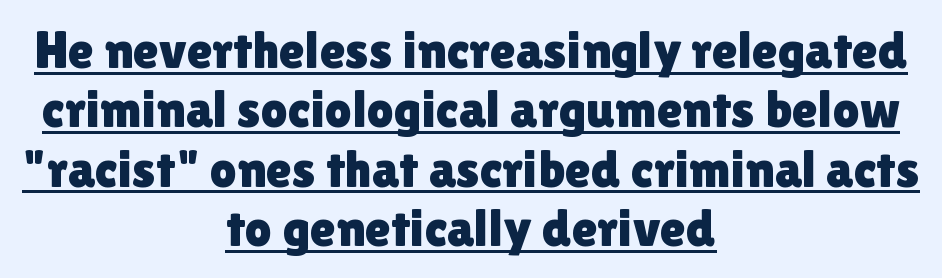
{"serif": "no", "italic": "no", "width": "normal", "x_height": "medium", "monospaced": "no", "underline": "yes", "align": "center", "line_spacing": "tight", "line_spacing_ratio": 1.12, "letter_spacing": "normal", "letter_spacing_em": 0.0, "glyph_px": 53}
